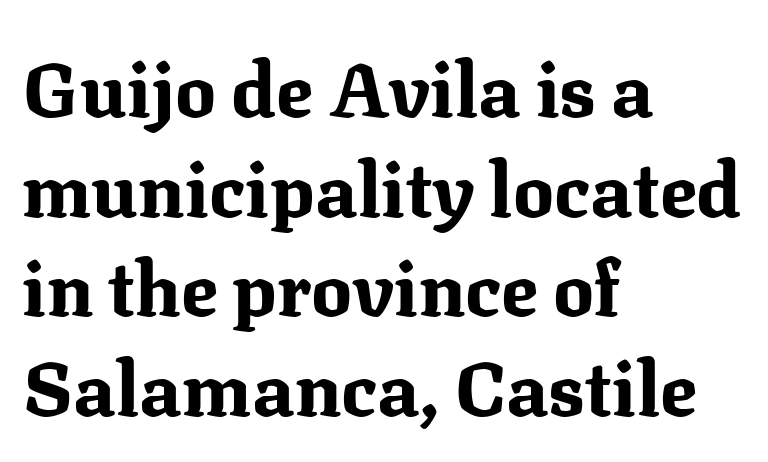
The image shows 76 px bold serif type, upright; set left-aligned, normal line spacing (1.31x), normal letter spacing, not underlined; medium stroke contrast and a medium x-height.
